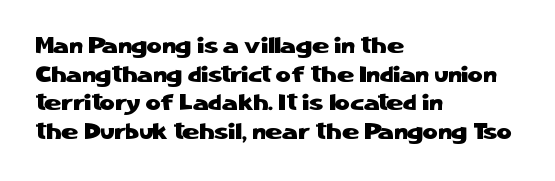
Q: Is the text italic (slanted)? A: No, it is upright.
Q: Is the text underlined? A: No.
Q: How is the paragraph aligned? A: Left-aligned.
Q: Is the spacing between letters normal or unusually wide? A: Normal.
Q: Is the spacing between lines tight, normal or loose? A: Normal.
